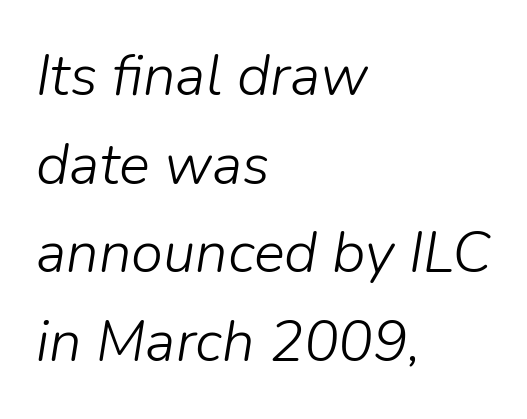
Rendered with sloped, italic letterforms. These glyphs show unthickened strokes, regular width or finer. The glyphs are unaccompanied by any horizontal stroke below them. Nothing unusual about the tracking: characters are spaced as the font intends.
